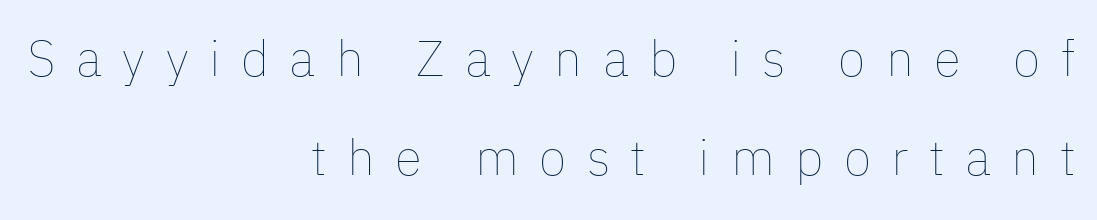
Q: Is the text bold? A: No.
Q: Is the text italic (slanted)? A: No, it is upright.
Q: Is the text underlined? A: No.
Q: How is the paragraph aligned? A: Right-aligned.
Q: Is the spacing between letters normal or unusually wide? A: Unusually wide.
Q: Is the spacing between lines tight, normal or loose? A: Loose.
Q: Width (condensed, normal, or wide)? A: Normal.
Q: Stroke contrast? A: Low.
Q: x-height? A: Medium.
Q: Monospaced? A: No.
